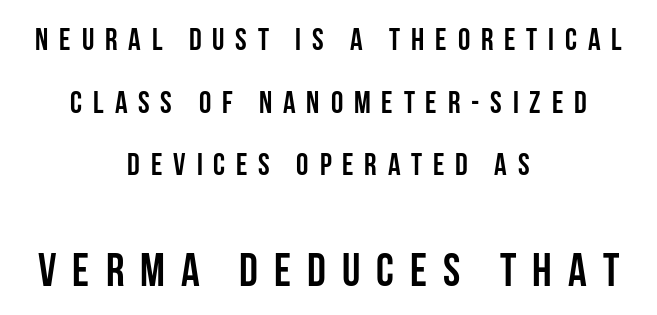
{"serif": "no", "italic": "no", "bold": "yes", "weight": "semibold", "width": "condensed", "stroke_contrast": "low", "x_height": "large", "monospaced": "no", "underline": "no", "align": "center", "line_spacing": "loose", "line_spacing_ratio": 2.02, "letter_spacing": "wide", "letter_spacing_em": 0.35, "larger_block": "second", "size_ratio": 1.48, "glyph_px": 46}
